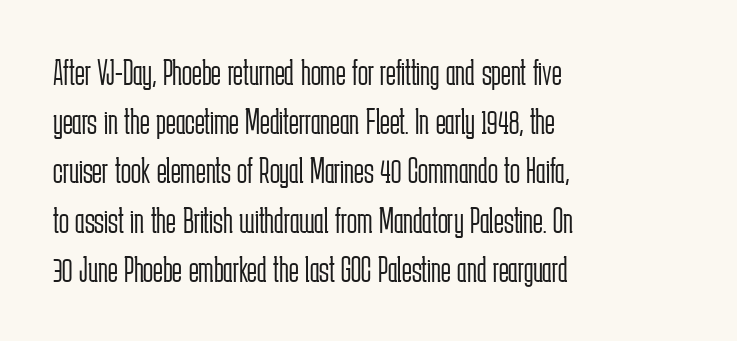
{"serif": "no", "italic": "no", "bold": "no", "weight": "light", "width": "condensed", "stroke_contrast": "low", "x_height": "medium", "monospaced": "no", "underline": "no", "align": "left", "line_spacing": "normal", "line_spacing_ratio": 1.33, "letter_spacing": "normal", "letter_spacing_em": 0.0, "glyph_px": 37}
